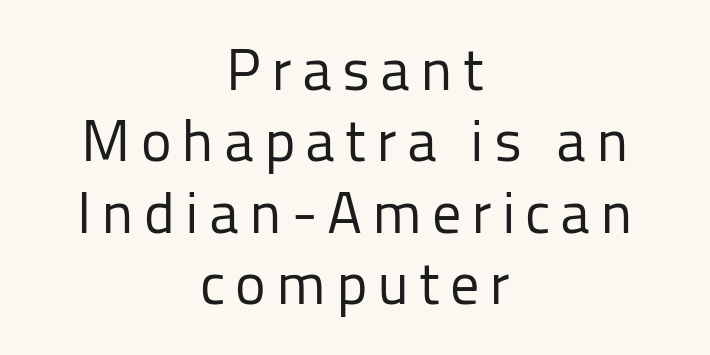
Horizontally, the lines are justified to the midpoint only. Compared with a typical body face, this is equally light or lighter still. Type style note: lacks serifs. Rendered with straight, roman letterforms. Decoration check: the copy has no underline. The face used here is proportionally spaced, like ordinary book or web type.
